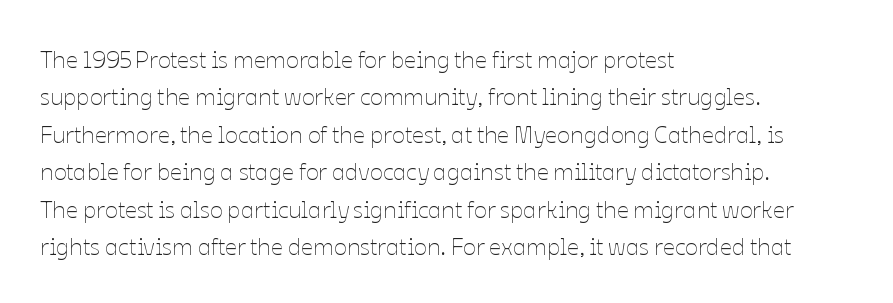
{"italic": "no", "bold": "no", "underline": "no", "align": "left", "line_spacing": "normal", "line_spacing_ratio": 1.56, "letter_spacing": "normal", "letter_spacing_em": 0.0, "glyph_px": 24}
